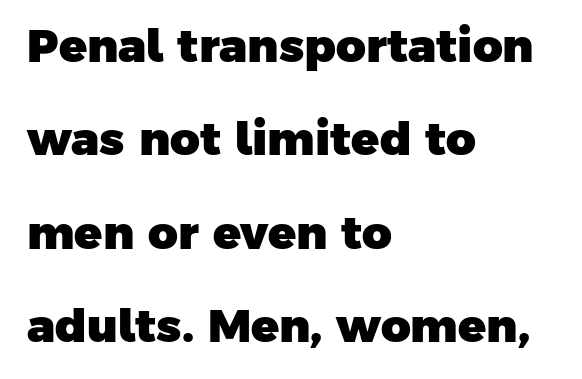
{"serif": "no", "bold": "yes", "weight": "heavy", "width": "normal", "stroke_contrast": "low", "x_height": "medium", "monospaced": "no", "underline": "no", "align": "left", "line_spacing": "loose", "line_spacing_ratio": 2.03, "letter_spacing": "normal", "letter_spacing_em": 0.0, "glyph_px": 46}
